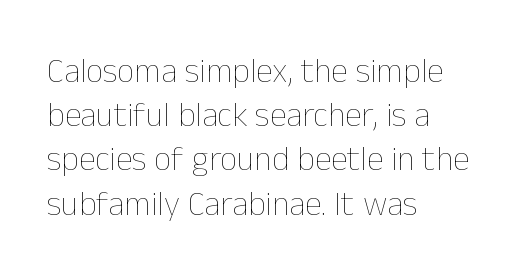
Q: Is the text bold? A: No.
Q: Is the text italic (slanted)? A: No, it is upright.
Q: Is the text underlined? A: No.
Q: How is the paragraph aligned? A: Left-aligned.
Q: Is the spacing between letters normal or unusually wide? A: Normal.
Q: Is the spacing between lines tight, normal or loose? A: Normal.
Q: Width (condensed, normal, or wide)? A: Normal.
Q: Stroke contrast? A: Low.
Q: x-height? A: Medium.
Q: Monospaced? A: No.
